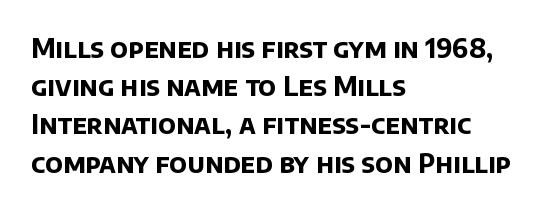
The image shows 26 px bold type; set left-aligned, normal line spacing (1.47x), normal letter spacing, not underlined.
